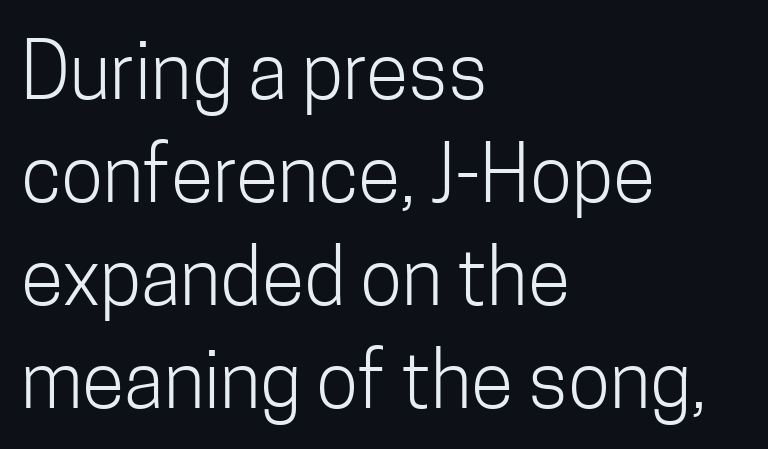
The image shows 78 px light, condensed sans-serif type, upright; set left-aligned, normal line spacing (1.32x), normal letter spacing, not underlined; low stroke contrast and a medium x-height.
